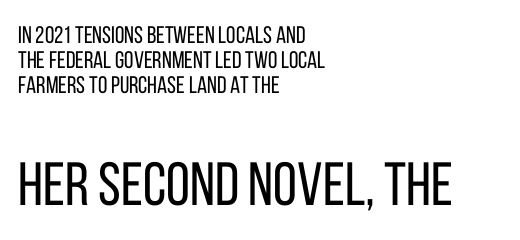
The image shows 61 px regular-weight, condensed sans-serif type, upright; set left-aligned, tight line spacing (1.05x), normal letter spacing, not underlined; the second (bottom) block is 2.54x larger; low stroke contrast and a large x-height.
